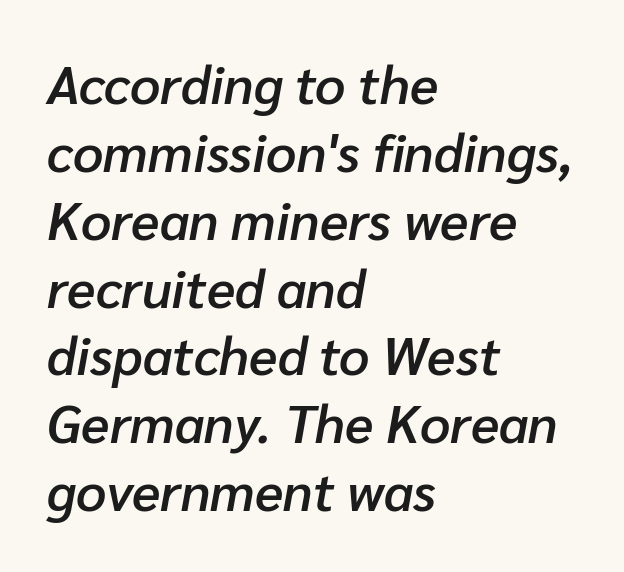
Each letter keeps its own natural width here, so spacing adapts to shape. The passage shown is not underscored anywhere. The letters are semibold — heavier than regular but short of a full bold. Does the leading feel generous? No, just average. The paragraph has a hard left edge and a soft right edge.
